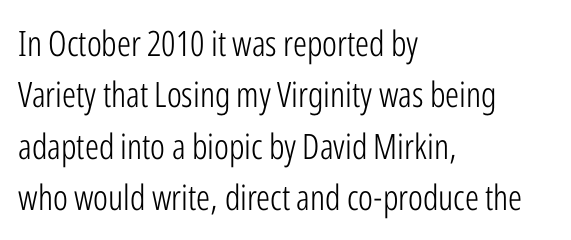
In terms of letterform style, serifs are entirely absent. A typesetter would mark this as roman, not italic. The rendering uses natural spacing where letterforms have individual widths. The area under the type is left untouched. Stems here are at most as thick as an everyday book face. Left-aligned paragraph, ragged on the right.
